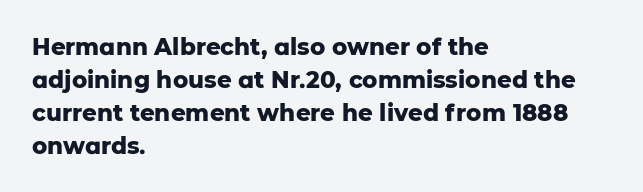
{"italic": "no", "bold": "yes", "underline": "no", "align": "left", "line_spacing": "normal", "line_spacing_ratio": 1.43, "letter_spacing": "normal", "letter_spacing_em": 0.0, "glyph_px": 23}
